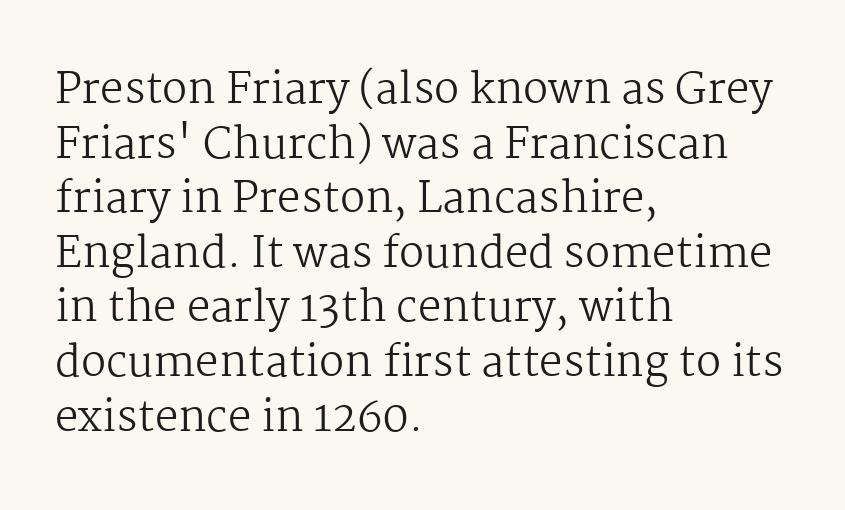
Q: Is the text bold? A: No.
Q: Is the text italic (slanted)? A: No, it is upright.
Q: Is the typeface a serif or a sans-serif typeface? A: Serif.
Q: Is the text underlined? A: No.
Q: How is the paragraph aligned? A: Left-aligned.
Q: Is the spacing between letters normal or unusually wide? A: Normal.
Q: Is the spacing between lines tight, normal or loose? A: Normal.
Q: Width (condensed, normal, or wide)? A: Normal.
Q: Stroke contrast? A: Medium.
Q: x-height? A: Medium.
Q: Monospaced? A: No.
